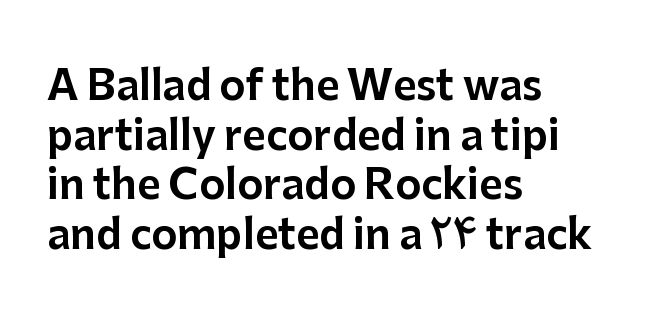
{"serif": "no", "italic": "no", "width": "normal", "stroke_contrast": "low", "x_height": "medium", "monospaced": "no", "underline": "no", "align": "left", "line_spacing_ratio": 1.24, "letter_spacing": "normal", "letter_spacing_em": 0.0, "glyph_px": 40}
